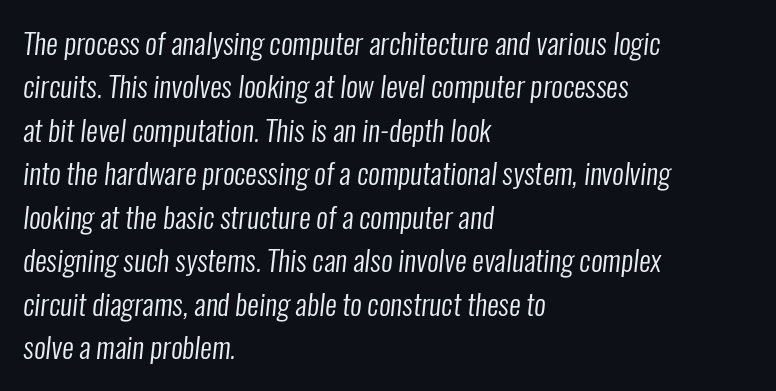
Q: Is the text bold? A: No.
Q: Is the typeface a serif or a sans-serif typeface? A: Sans-serif.
Q: Is the text underlined? A: No.
Q: How is the paragraph aligned? A: Left-aligned.
Q: Is the spacing between letters normal or unusually wide? A: Normal.
Q: Is the spacing between lines tight, normal or loose? A: Normal.
Q: Width (condensed, normal, or wide)? A: Condensed.
Q: Stroke contrast? A: Low.
Q: x-height? A: Medium.
Q: Monospaced? A: No.
